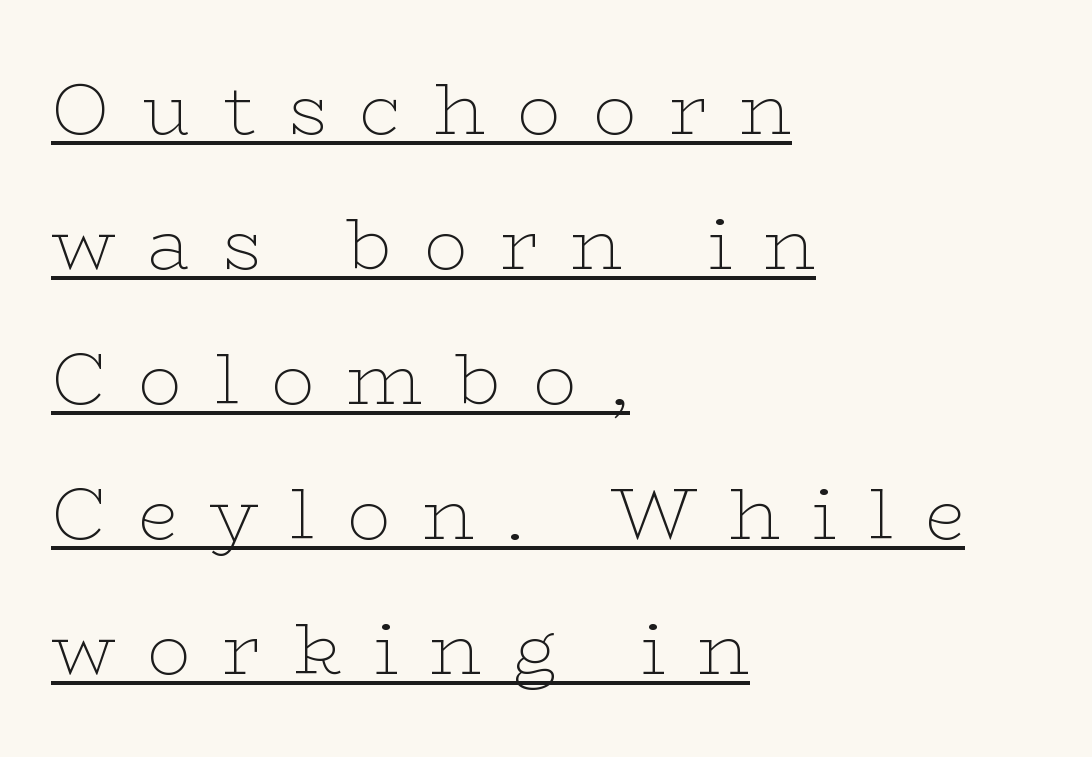
The image shows 73 px thin, wide serif type, upright; set left-aligned, line spacing 1.85x, unusually wide letter spacing (+0.44 em), underlined; low stroke contrast and a medium x-height.
